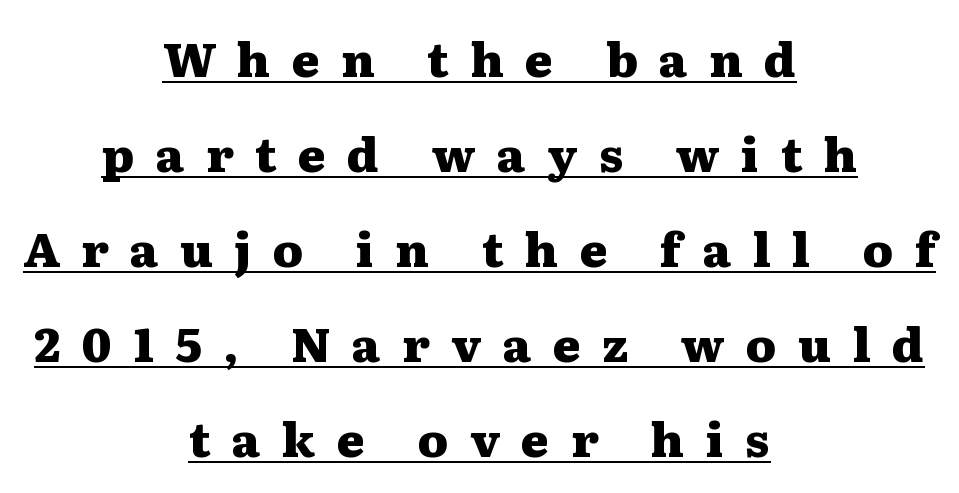
Does the copy run flush right? No — it is centered line by line. I'd describe the lettering as bold — thick and assertive. Spacing verdict: proportional, widths tailored to each character. I'd call this a serif setting — the letters wear small feet. Interline gaps are noticeably wide in this sample.
